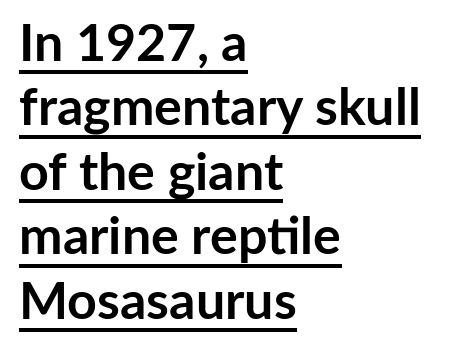
{"serif": "no", "italic": "no", "bold": "yes", "weight": "semibold", "width": "normal", "stroke_contrast": "low", "x_height": "medium", "monospaced": "no", "underline": "yes", "align": "left", "line_spacing_ratio": 1.24, "letter_spacing": "normal", "letter_spacing_em": 0.0, "glyph_px": 52}
